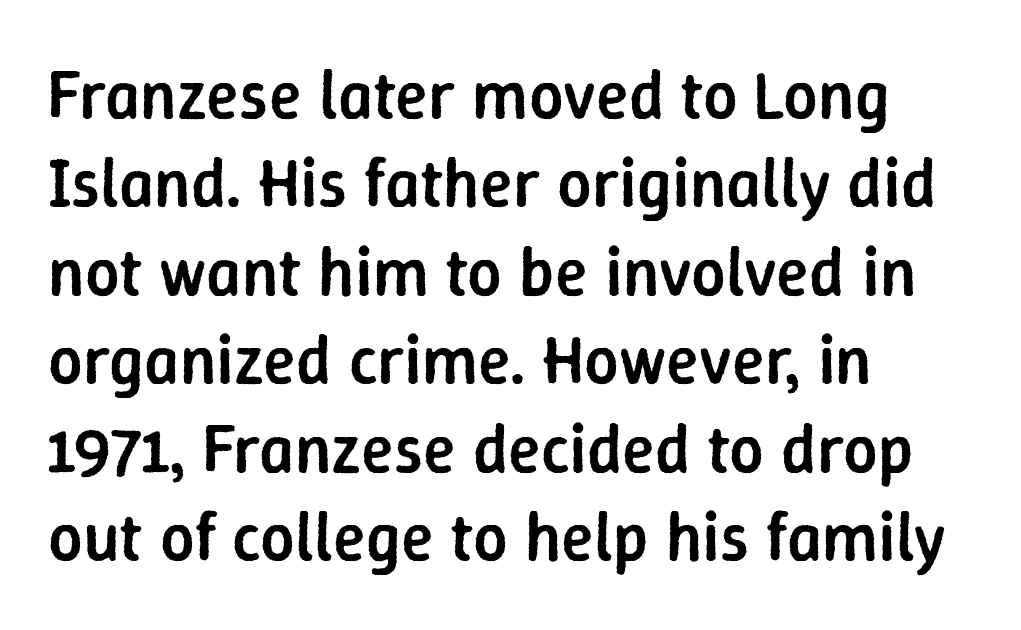
{"serif": "no", "italic": "no", "bold": "semi", "weight": "semibold", "width": "normal", "stroke_contrast": "low", "x_height": "medium", "monospaced": "no", "underline": "no", "align": "left", "line_spacing": "normal", "line_spacing_ratio": 1.3, "letter_spacing": "normal", "letter_spacing_em": 0.0, "glyph_px": 68}
